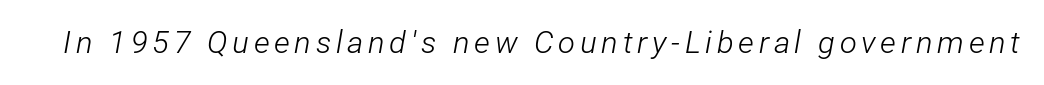
{"italic": "yes", "lean": "right", "slant_degrees": 12, "bold": "no", "weight": "light", "width": "condensed", "stroke_contrast": "low", "x_height": "medium", "monospaced": "no", "underline": "no", "glyph_px": 31}
